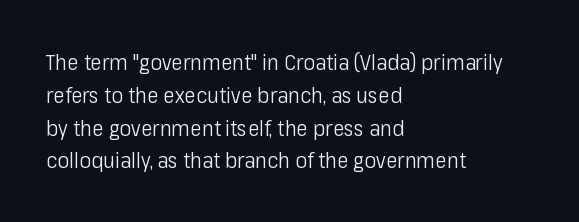
{"italic": "no", "bold": "no", "underline": "no", "align": "left", "line_spacing": "normal", "line_spacing_ratio": 1.49, "letter_spacing": "normal", "letter_spacing_em": 0.0, "glyph_px": 22}
